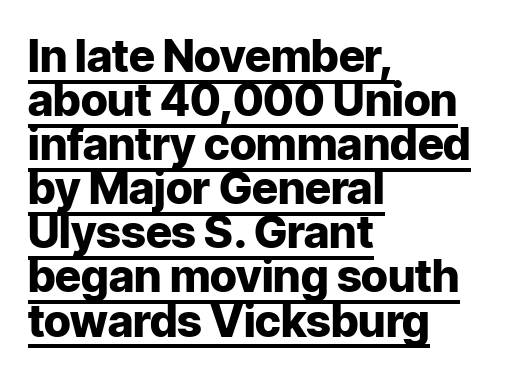
Q: Is the text bold? A: Yes.
Q: Is the text italic (slanted)? A: No, it is upright.
Q: Is the typeface a serif or a sans-serif typeface? A: Sans-serif.
Q: Is the text underlined? A: Yes.
Q: How is the paragraph aligned? A: Left-aligned.
Q: Is the spacing between letters normal or unusually wide? A: Normal.
Q: Is the spacing between lines tight, normal or loose? A: Tight.
Q: Width (condensed, normal, or wide)? A: Normal.
Q: Stroke contrast? A: Low.
Q: x-height? A: Medium.
Q: Monospaced? A: No.
